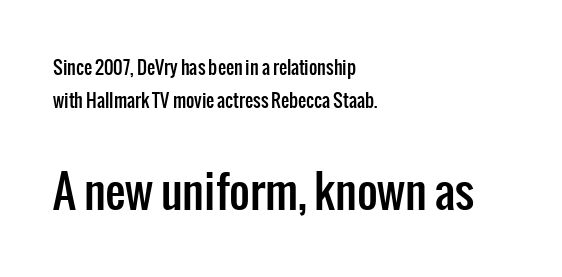
{"serif": "no", "italic": "no", "width": "condensed", "stroke_contrast": "low", "x_height": "medium", "monospaced": "no", "underline": "no", "align": "left", "line_spacing_ratio": 1.86, "letter_spacing": "normal", "letter_spacing_em": 0.0, "larger_block": "second", "size_ratio": 2.5, "glyph_px": 45}
